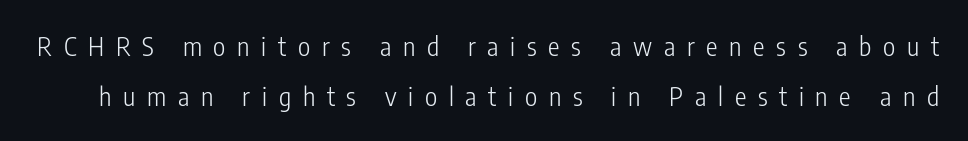
The image shows 26 px text type, upright; set loose line spacing (1.92x), unusually wide letter spacing (+0.45 em), not underlined.
